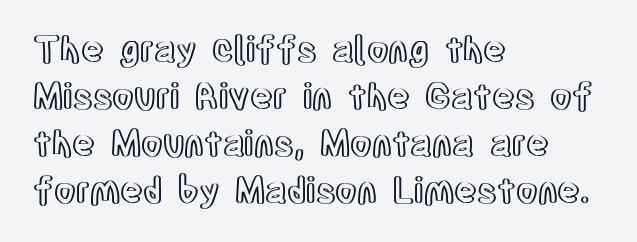
Q: Is the text italic (slanted)? A: No, it is upright.
Q: Is the text underlined? A: No.
Q: How is the paragraph aligned? A: Left-aligned.
Q: Is the spacing between letters normal or unusually wide? A: Normal.
Q: Is the spacing between lines tight, normal or loose? A: Normal.
Q: Width (condensed, normal, or wide)? A: Condensed.
Q: x-height? A: Large.
Q: Monospaced? A: No.
